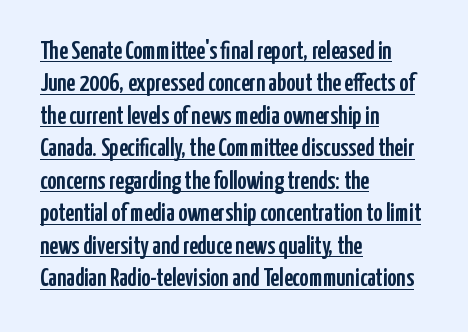
Quick note: interline space is typical. Left-aligned paragraph, ragged on the right. Letter spacing: default. Designer's note — italics off, roman on.
